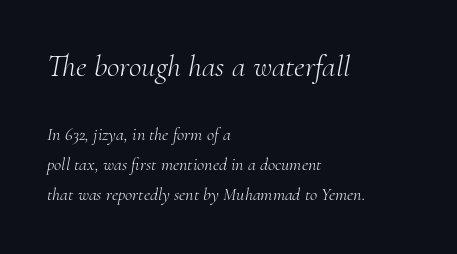
Q: Is the text bold? A: No.
Q: Is the text italic (slanted)? A: Yes, it leans right by about 10 degrees.
Q: Is the typeface a serif or a sans-serif typeface? A: Serif.
Q: Is the text underlined? A: No.
Q: How is the paragraph aligned? A: Left-aligned.
Q: Is the spacing between letters normal or unusually wide? A: Normal.
Q: Is the spacing between lines tight, normal or loose? A: Normal.
Q: Which block of text is set in a larger size, the first (top) or the second (bottom)? A: The first (top) one.
Q: Width (condensed, normal, or wide)? A: Normal.
Q: Stroke contrast? A: Medium.
Q: x-height? A: Small.
Q: Monospaced? A: No.
